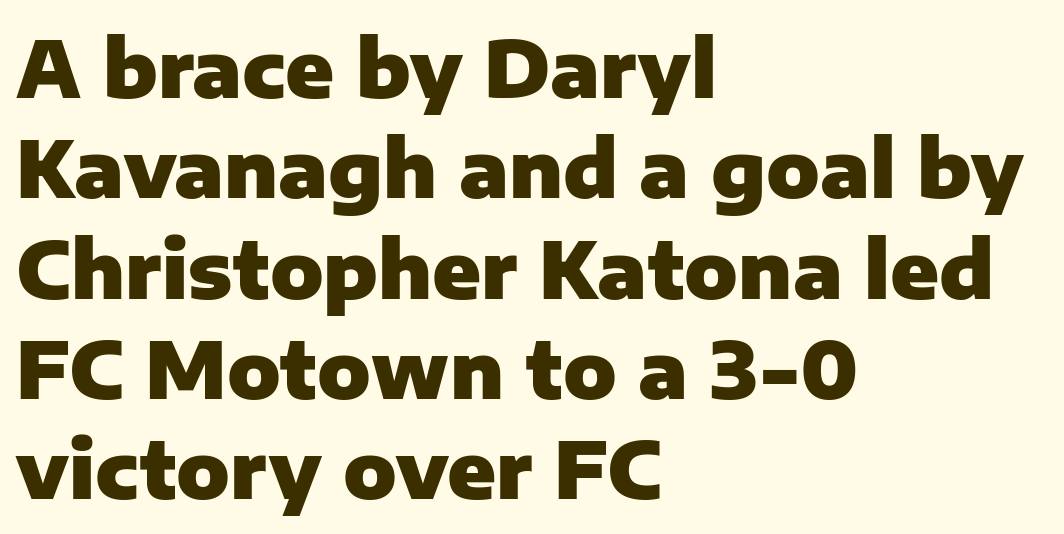
Q: Is the text bold? A: Yes.
Q: Is the text italic (slanted)? A: No, it is upright.
Q: Is the typeface a serif or a sans-serif typeface? A: Sans-serif.
Q: Is the text underlined? A: No.
Q: How is the paragraph aligned? A: Left-aligned.
Q: Is the spacing between letters normal or unusually wide? A: Normal.
Q: Is the spacing between lines tight, normal or loose? A: Normal.
Q: Width (condensed, normal, or wide)? A: Normal.
Q: Stroke contrast? A: Low.
Q: x-height? A: Medium.
Q: Monospaced? A: No.
